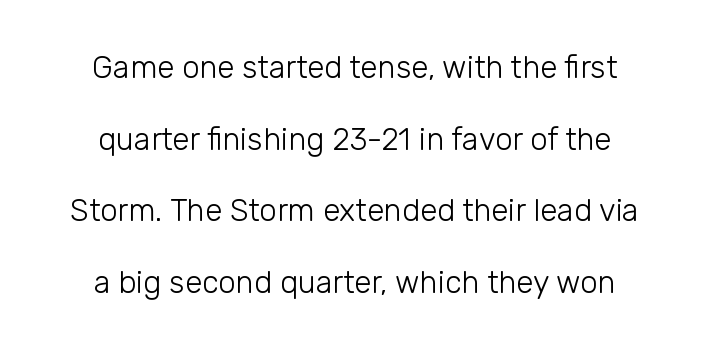
Horizontal bands of white between lines are thick stripes. This is the regular roman posture of the typeface. A typesetter would call this proportional, since set widths differ per character. The face used here is a sans, in the tradition of grotesques and geometrics. Standard letterfit; no display-style spreading of the glyphs.
